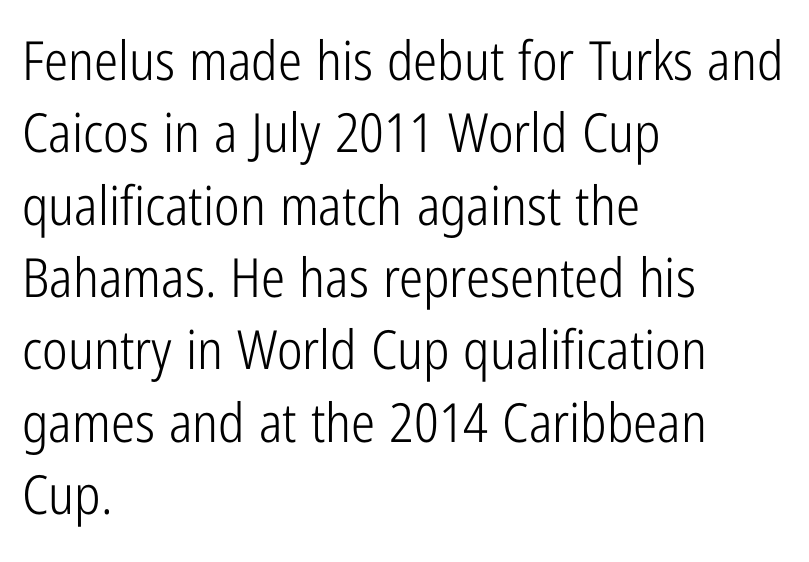
Q: Is the text bold? A: No.
Q: Is the text italic (slanted)? A: No, it is upright.
Q: Is the typeface a serif or a sans-serif typeface? A: Sans-serif.
Q: Is the text underlined? A: No.
Q: How is the paragraph aligned? A: Left-aligned.
Q: Is the spacing between letters normal or unusually wide? A: Normal.
Q: Is the spacing between lines tight, normal or loose? A: Normal.
Q: Width (condensed, normal, or wide)? A: Condensed.
Q: Stroke contrast? A: Low.
Q: x-height? A: Medium.
Q: Monospaced? A: No.
